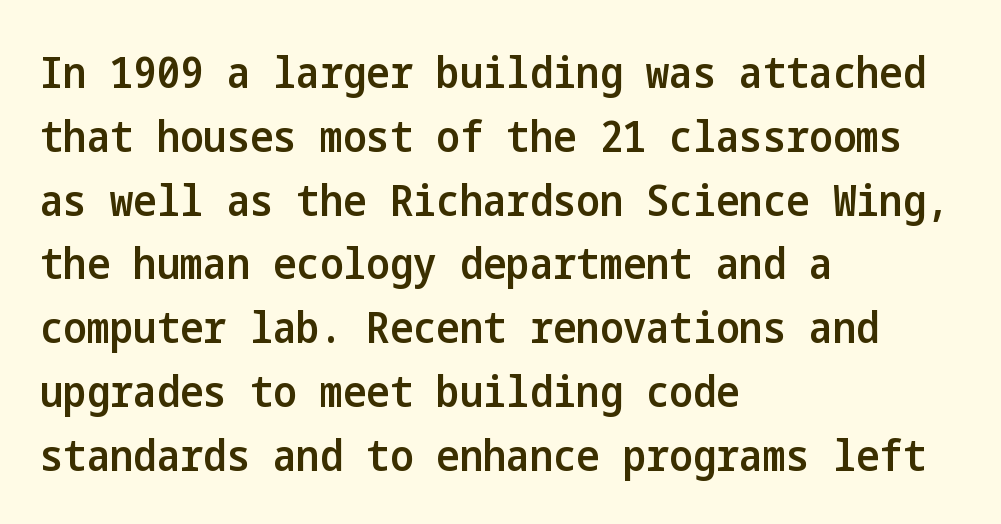
{"serif": "no", "italic": "no", "bold": "semi", "weight": "semibold", "width": "condensed", "stroke_contrast": "low", "x_height": "medium", "underline": "no", "align": "left", "line_spacing": "normal", "line_spacing_ratio": 1.45, "letter_spacing": "normal", "letter_spacing_em": 0.0, "glyph_px": 44}
